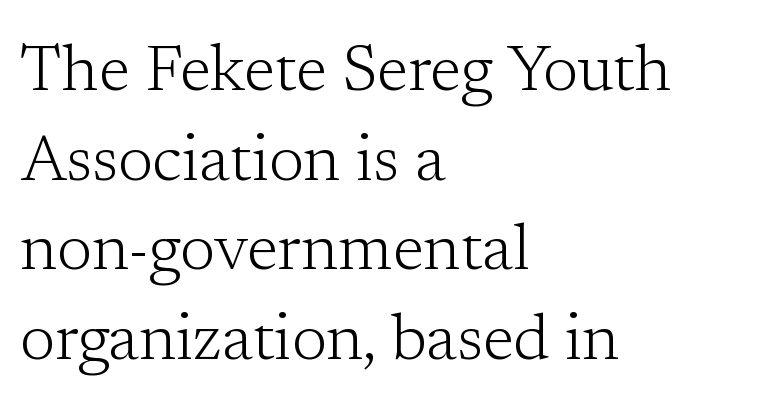
In terms of leading, this rendering sits right in the middle. Bold? No — there's no thickening of the strokes. Tall strokes in this sample are plumb rather than angled. Standard letterfit; no display-style spreading of the glyphs. Stroke terminals: seriffed. The paragraph has a hard left edge and a soft right edge.
